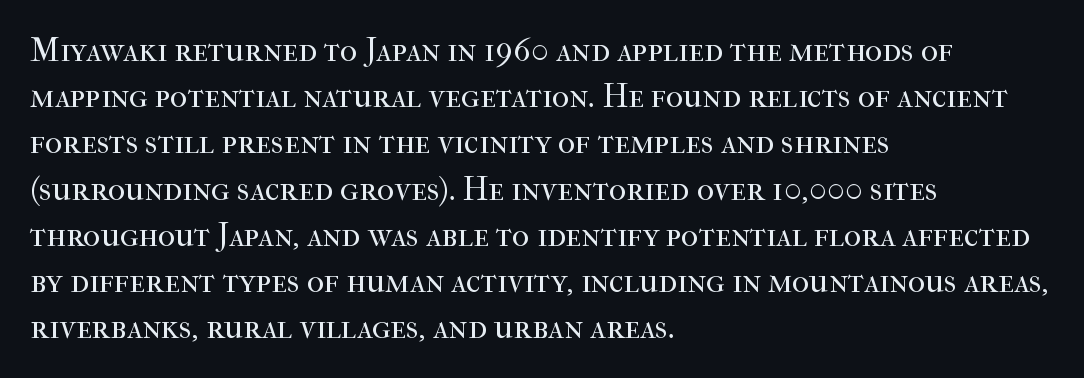
The letters sit at their default tracking, neither squeezed nor spread. These lines are composed in type with serifs. Do the characters align in a grid? No, the font is proportional. It's the straight-up-and-down kind of type.
